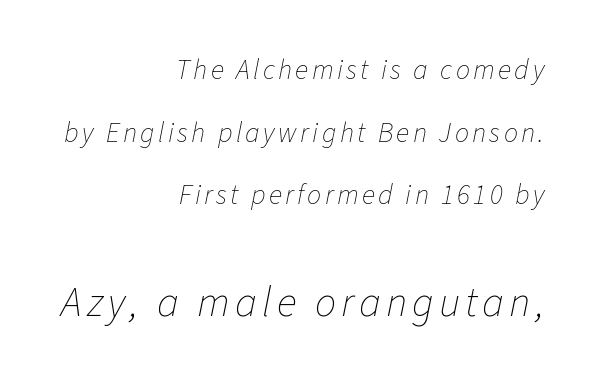
Q: Is the text bold? A: No.
Q: Is the text italic (slanted)? A: Yes, it leans right by about 11 degrees.
Q: Is the text underlined? A: No.
Q: How is the paragraph aligned? A: Right-aligned.
Q: Is the spacing between lines tight, normal or loose? A: Loose.
Q: Which block of text is set in a larger size, the first (top) or the second (bottom)? A: The second (bottom) one.
Q: Width (condensed, normal, or wide)? A: Normal.
Q: Stroke contrast? A: Low.
Q: x-height? A: Medium.
Q: Monospaced? A: No.
